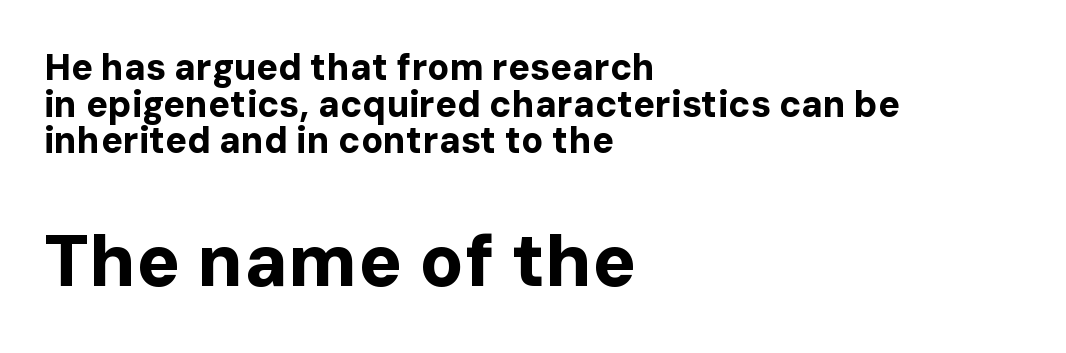
The image shows 73 px bold sans-serif type, upright; set left-aligned, tight line spacing (1.02x), normal letter spacing, not underlined; the second (bottom) block is 2.03x larger; low stroke contrast and a medium x-height.
